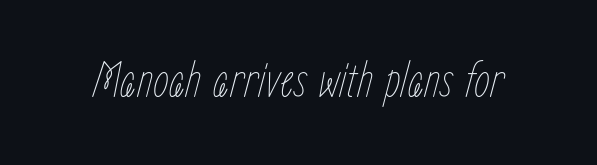
The tracking reads as untouched default to a designer's eye. The characters are drawn with everyday or finer stroke widths. You could not count columns in this text — the font is proportionally spaced. Would a proofreader flag this as italicized? Yes. Any mark beneath the type? The region is blank.
